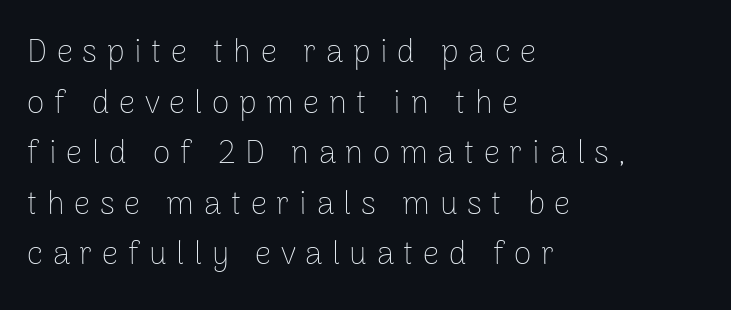
Q: Is the text bold? A: No.
Q: Is the text italic (slanted)? A: No, it is upright.
Q: Is the typeface a serif or a sans-serif typeface? A: Sans-serif.
Q: Is the text underlined? A: No.
Q: How is the paragraph aligned? A: Left-aligned.
Q: Is the spacing between letters normal or unusually wide? A: Unusually wide.
Q: Is the spacing between lines tight, normal or loose? A: Normal.
Q: Width (condensed, normal, or wide)? A: Normal.
Q: Stroke contrast? A: Low.
Q: x-height? A: Medium.
Q: Monospaced? A: No.
